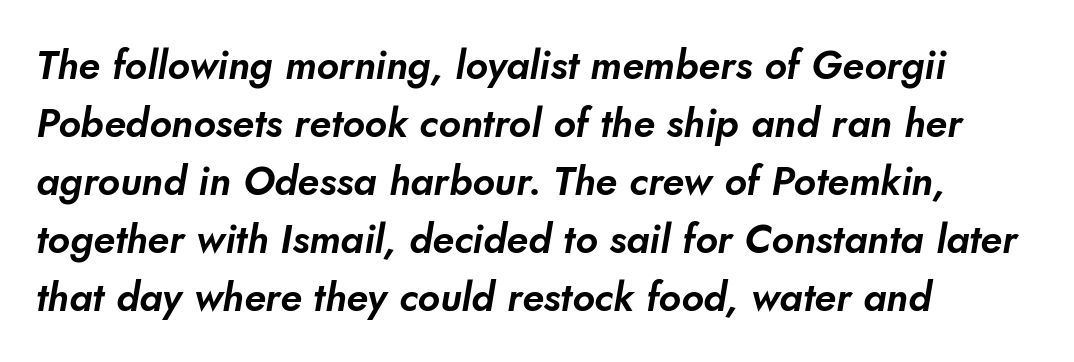
The image shows 40 px sans-serif type; set left-aligned, normal line spacing (1.45x), normal letter spacing, not underlined; low stroke contrast and a small x-height.
